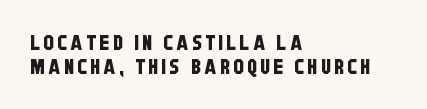
Q: Is the text underlined? A: No.
Q: How is the paragraph aligned? A: Left-aligned.
Q: Is the spacing between lines tight, normal or loose? A: Tight.
